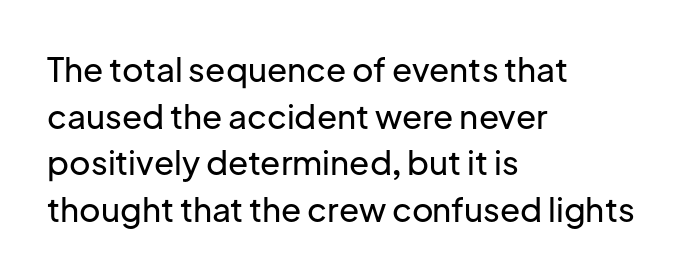
Q: Is the text italic (slanted)? A: No, it is upright.
Q: Is the typeface a serif or a sans-serif typeface? A: Sans-serif.
Q: Is the text underlined? A: No.
Q: How is the paragraph aligned? A: Left-aligned.
Q: Is the spacing between letters normal or unusually wide? A: Normal.
Q: Is the spacing between lines tight, normal or loose? A: Normal.
Q: Width (condensed, normal, or wide)? A: Normal.
Q: Stroke contrast? A: Low.
Q: x-height? A: Medium.
Q: Monospaced? A: No.
